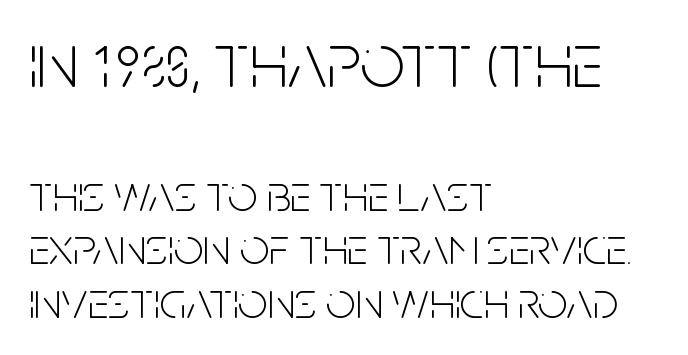
{"serif": "no", "italic": "no", "bold": "no", "weight": "light", "width": "condensed", "stroke_contrast": "low", "x_height": "large", "monospaced": "no", "underline": "no", "align": "left", "line_spacing": "tight", "line_spacing_ratio": 1.03, "letter_spacing": "normal", "letter_spacing_em": 0.0, "larger_block": "first", "size_ratio": 1.5, "glyph_px": 78}
